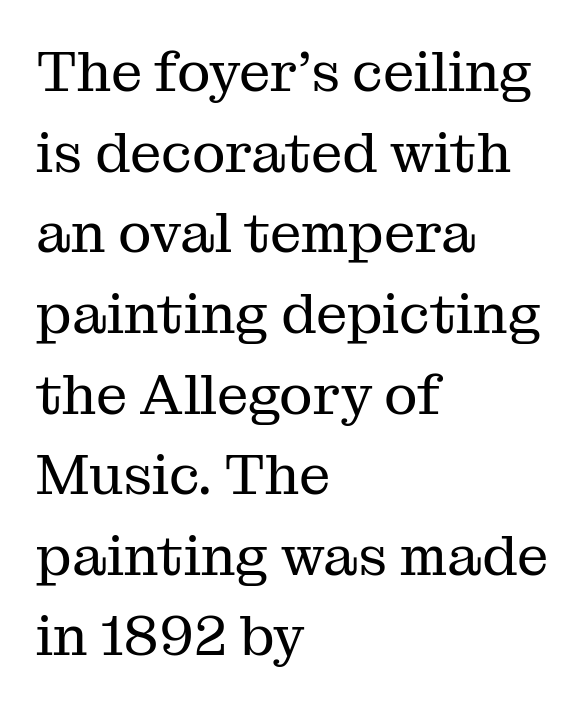
Q: Is the text bold? A: No.
Q: Is the text italic (slanted)? A: No, it is upright.
Q: Is the typeface a serif or a sans-serif typeface? A: Serif.
Q: Is the text underlined? A: No.
Q: How is the paragraph aligned? A: Left-aligned.
Q: Is the spacing between letters normal or unusually wide? A: Normal.
Q: Is the spacing between lines tight, normal or loose? A: Normal.
Q: Width (condensed, normal, or wide)? A: Normal.
Q: Stroke contrast? A: Medium.
Q: x-height? A: Medium.
Q: Monospaced? A: No.
